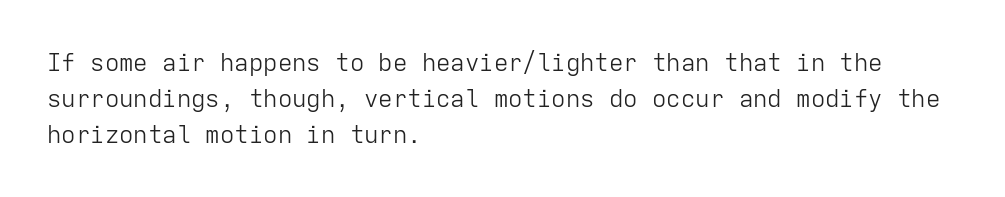
The image shows 24 px text type, upright; set left-aligned, normal line spacing (1.5x), normal letter spacing, not underlined.
